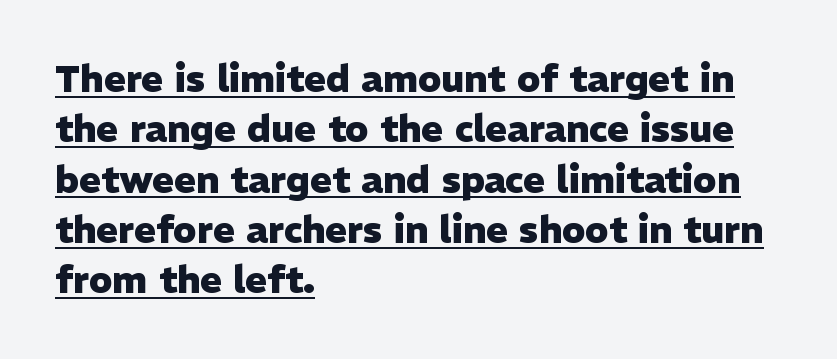
{"serif": "no", "italic": "no", "bold": "yes", "weight": "heavy", "width": "normal", "stroke_contrast": "low", "x_height": "medium", "monospaced": "no", "underline": "yes", "align": "left", "line_spacing": "normal", "line_spacing_ratio": 1.36, "letter_spacing": "normal", "letter_spacing_em": 0.0, "glyph_px": 37}
